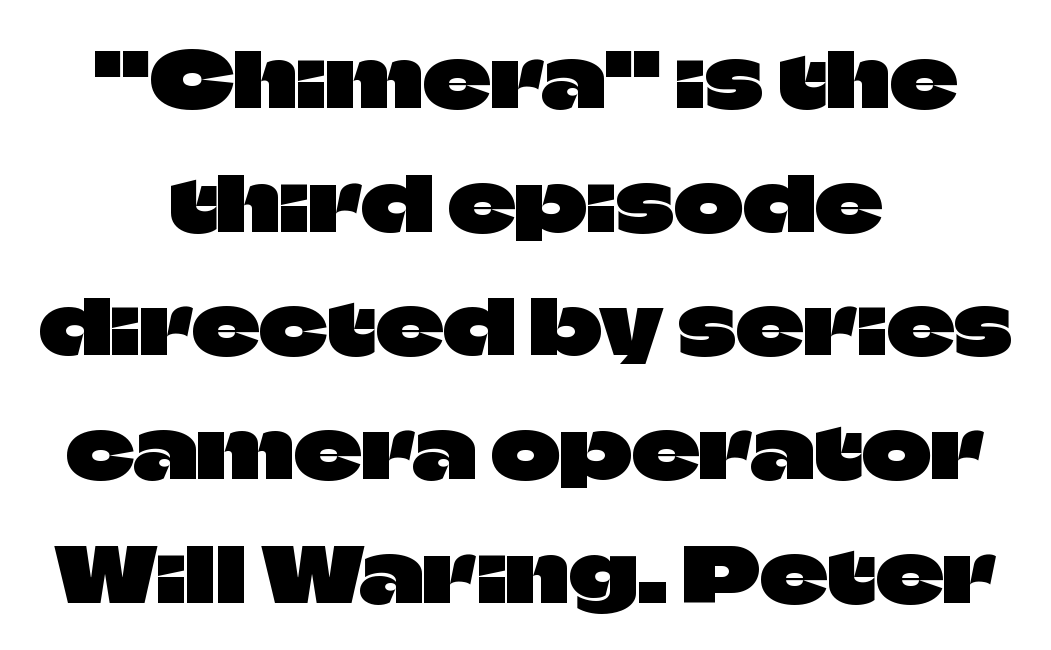
Q: Is the text italic (slanted)? A: No, it is upright.
Q: Is the typeface a serif or a sans-serif typeface? A: Sans-serif.
Q: Is the text underlined? A: No.
Q: How is the paragraph aligned? A: Centered.
Q: Is the spacing between letters normal or unusually wide? A: Normal.
Q: Is the spacing between lines tight, normal or loose? A: Normal.
Q: Width (condensed, normal, or wide)? A: Normal.
Q: Stroke contrast? A: Low.
Q: x-height? A: Large.
Q: Monospaced? A: No.
